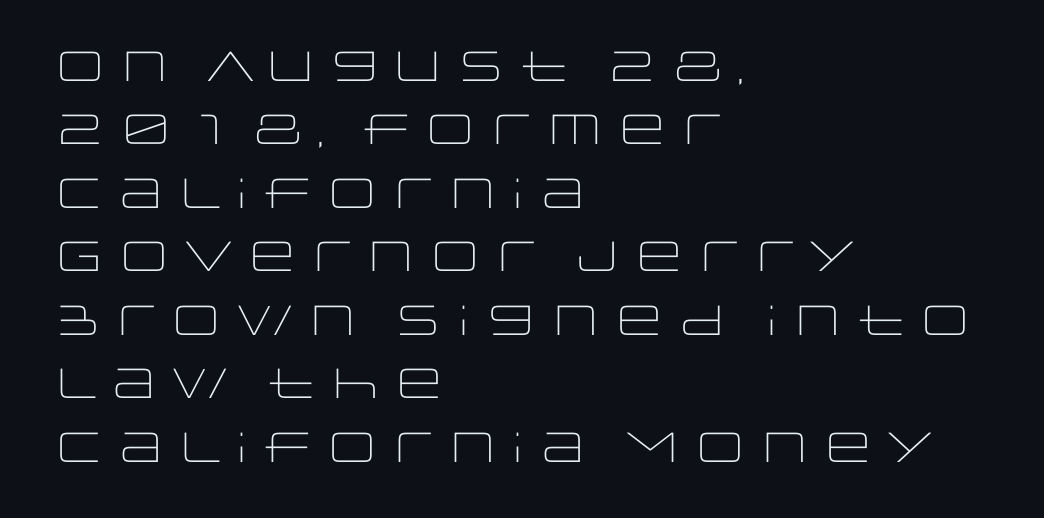
Stroke terminals: plain, sans-serif. This is the regular roman posture of the typeface. Weight: regular or lighter. Proportional: the letters do not fall into vertical columns. The typesetter chose a ragged-right arrangement here. Line spacing here is normal.
